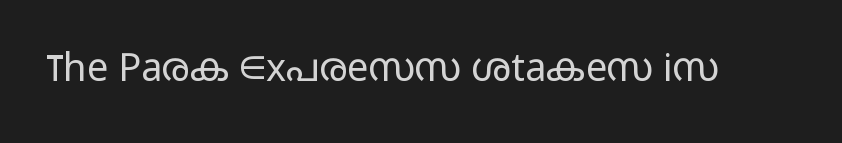
Q: Is the text bold? A: No.
Q: Is the text italic (slanted)? A: No, it is upright.
Q: Is the typeface a serif or a sans-serif typeface? A: Sans-serif.
Q: Is the text underlined? A: No.
Q: Is the spacing between letters normal or unusually wide? A: Normal.
Q: Width (condensed, normal, or wide)? A: Wide.
Q: Stroke contrast? A: Low.
Q: x-height? A: Medium.
Q: Monospaced? A: No.
